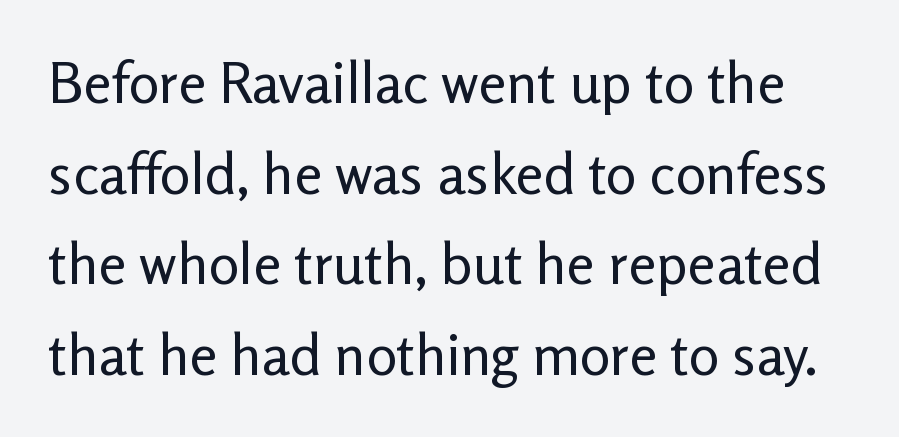
Q: Is the text bold? A: No.
Q: Is the text italic (slanted)? A: No, it is upright.
Q: Is the typeface a serif or a sans-serif typeface? A: Sans-serif.
Q: Is the text underlined? A: No.
Q: Is the spacing between letters normal or unusually wide? A: Normal.
Q: Is the spacing between lines tight, normal or loose? A: Normal.
Q: Width (condensed, normal, or wide)? A: Normal.
Q: Stroke contrast? A: Low.
Q: x-height? A: Medium.
Q: Monospaced? A: No.
